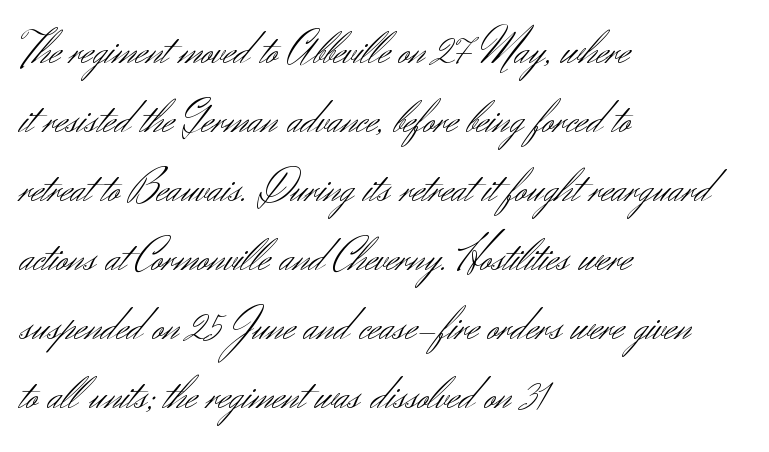
The image shows 47 px light sans-serif type; set left-aligned, normal line spacing (1.47x), normal letter spacing, not underlined; medium stroke contrast and a small x-height.
